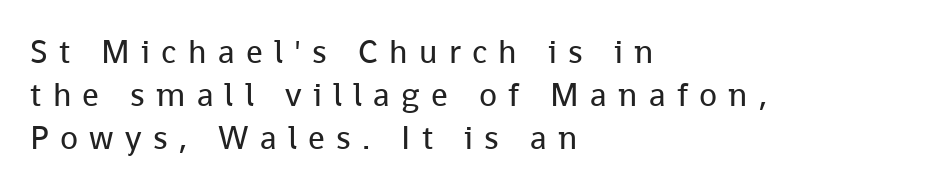
Q: Is the text bold? A: No.
Q: Is the text italic (slanted)? A: No, it is upright.
Q: Is the typeface a serif or a sans-serif typeface? A: Sans-serif.
Q: Is the text underlined? A: No.
Q: How is the paragraph aligned? A: Left-aligned.
Q: Is the spacing between letters normal or unusually wide? A: Unusually wide.
Q: Is the spacing between lines tight, normal or loose? A: Normal.
Q: Width (condensed, normal, or wide)? A: Normal.
Q: Stroke contrast? A: Low.
Q: x-height? A: Medium.
Q: Monospaced? A: No.
